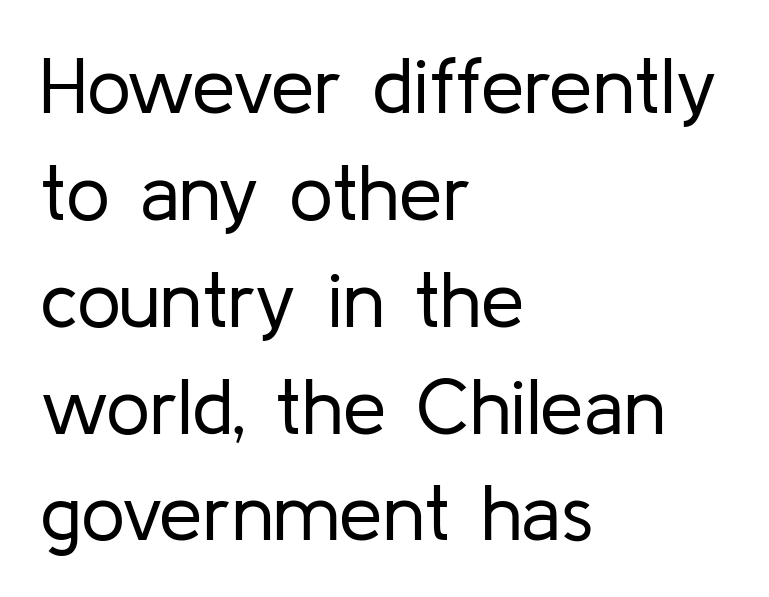
The image shows 78 px regular-weight sans-serif type, upright; set left-aligned, normal line spacing (1.37x), normal letter spacing, not underlined; low stroke contrast and a medium x-height.
